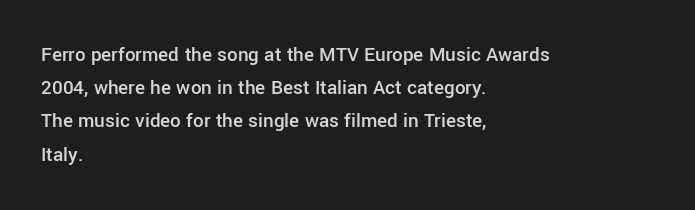
The image shows 21 px text type, upright; set left-aligned, normal line spacing (1.58x), normal letter spacing, not underlined.
